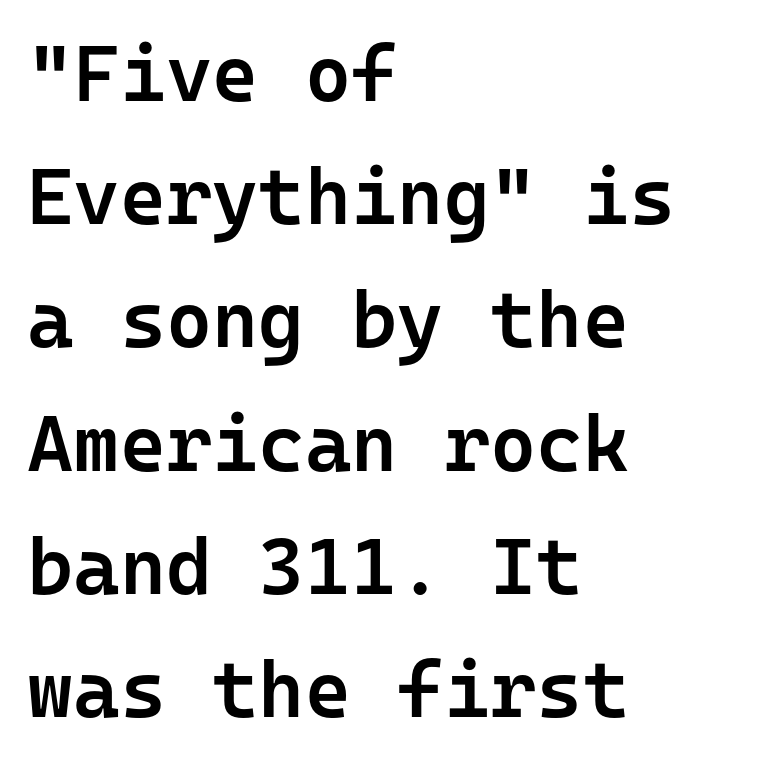
The image shows 79 px semibold sans-serif type, upright, monospaced; set left-aligned, normal line spacing (1.56x), normal letter spacing, not underlined; low stroke contrast and a medium x-height.
